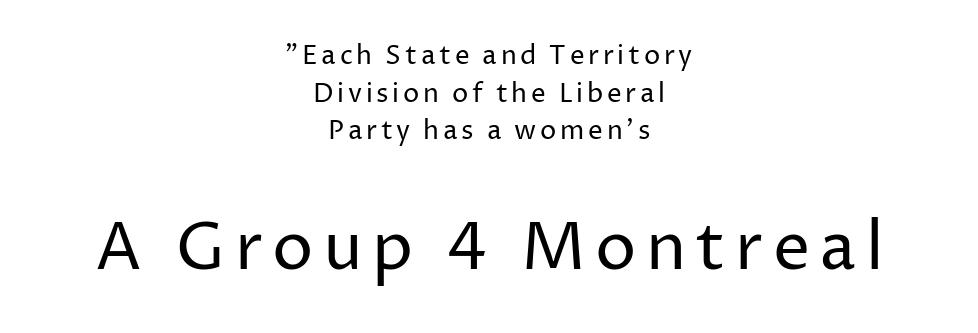
The image shows 66 px regular-weight sans-serif type, upright; set centered, normal line spacing (1.45x), not underlined; the second (bottom) block is 2.54x larger; low stroke contrast and a medium x-height.
